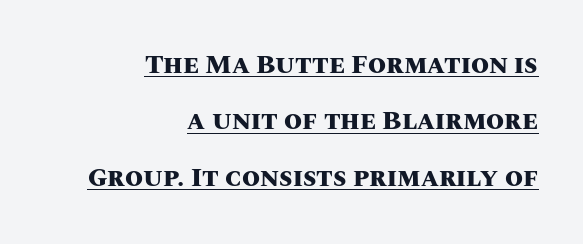
The image shows 26 px bold type, upright; set right-aligned, loose line spacing (2.17x), normal letter spacing, underlined.
